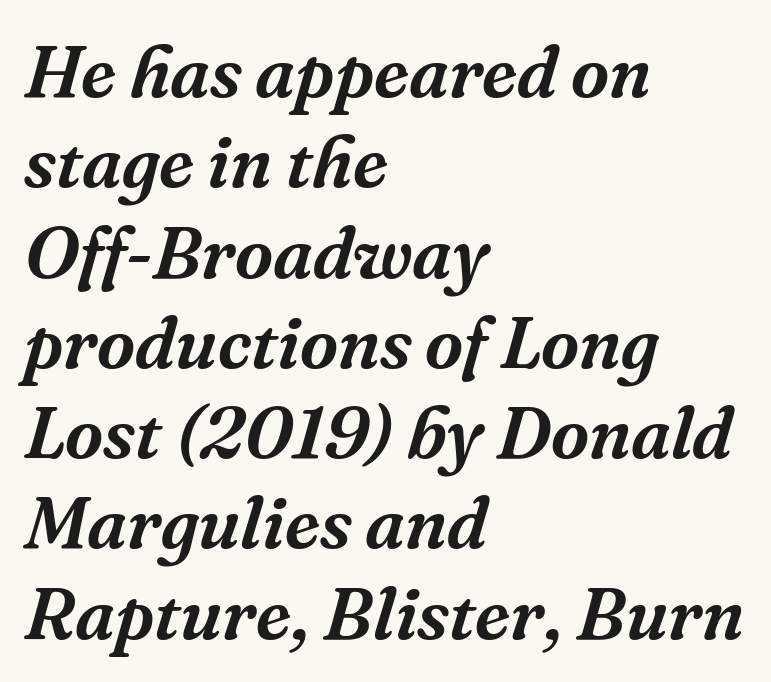
The image shows 74 px serif type, italic (leaning right); set left-aligned, line spacing 1.22x, normal letter spacing, not underlined; medium stroke contrast and a medium x-height.
